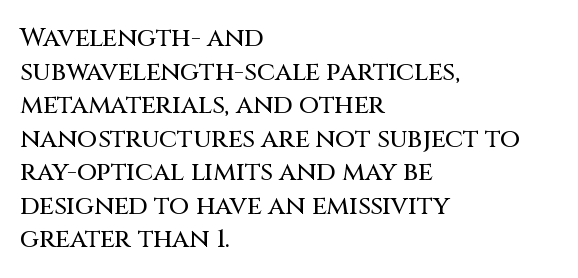
Q: Is the text italic (slanted)? A: No, it is upright.
Q: Is the text underlined? A: No.
Q: How is the paragraph aligned? A: Left-aligned.
Q: Is the spacing between letters normal or unusually wide? A: Normal.
Q: Is the spacing between lines tight, normal or loose? A: Normal.
